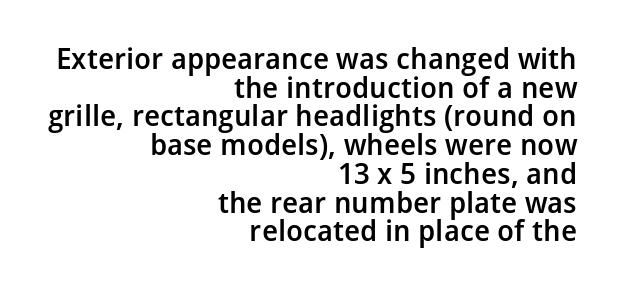
Q: Is the text bold? A: Semi-bold.
Q: Is the text italic (slanted)? A: No, it is upright.
Q: Is the typeface a serif or a sans-serif typeface? A: Sans-serif.
Q: Is the text underlined? A: No.
Q: How is the paragraph aligned? A: Right-aligned.
Q: Is the spacing between letters normal or unusually wide? A: Normal.
Q: Is the spacing between lines tight, normal or loose? A: Tight.
Q: Width (condensed, normal, or wide)? A: Normal.
Q: Stroke contrast? A: Low.
Q: x-height? A: Medium.
Q: Monospaced? A: No.
